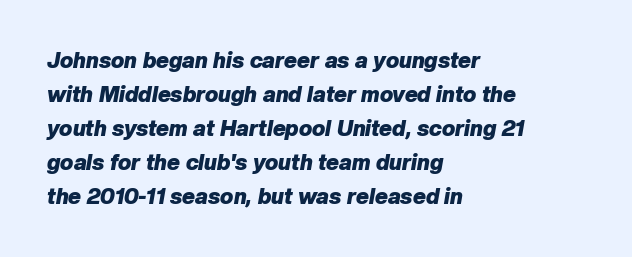
The image shows 22 px bold type, italic (leaning right); set left-aligned, normal line spacing (1.54x), normal letter spacing, not underlined.
